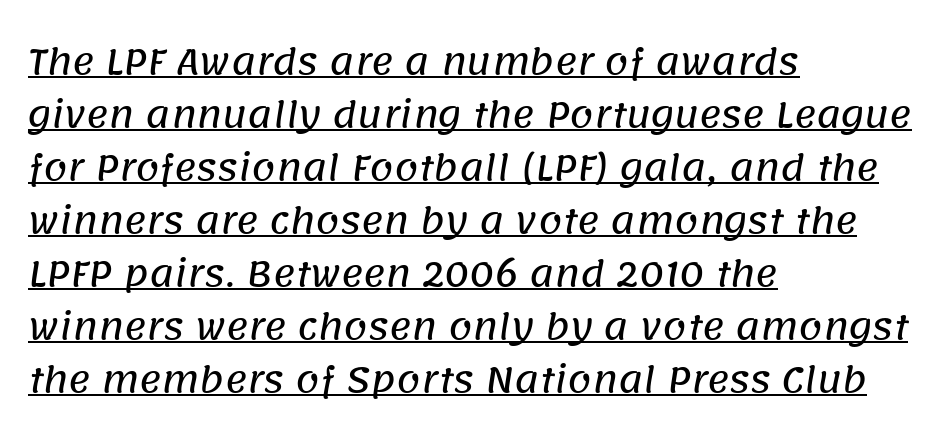
Note: no serifs on the glyphs. Like a heading marked for emphasis, these lines bear an underscore. The passage is arranged the way most books set body copy — flush left. The rows are spaced the way most documents space them. The passage shown has conventional tracking throughout.
